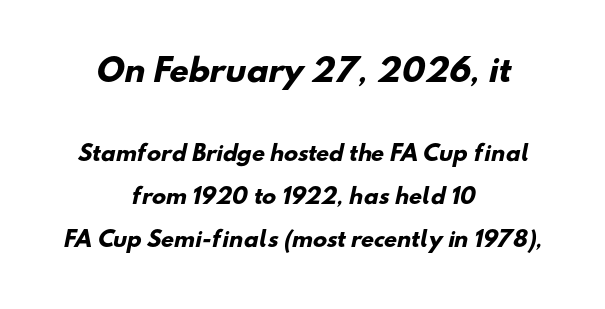
The image shows 31 px heavy sans-serif type; set centered, loose line spacing (2.04x), normal letter spacing, not underlined; the first (top) block is 1.48x larger; low stroke contrast and a small x-height.
